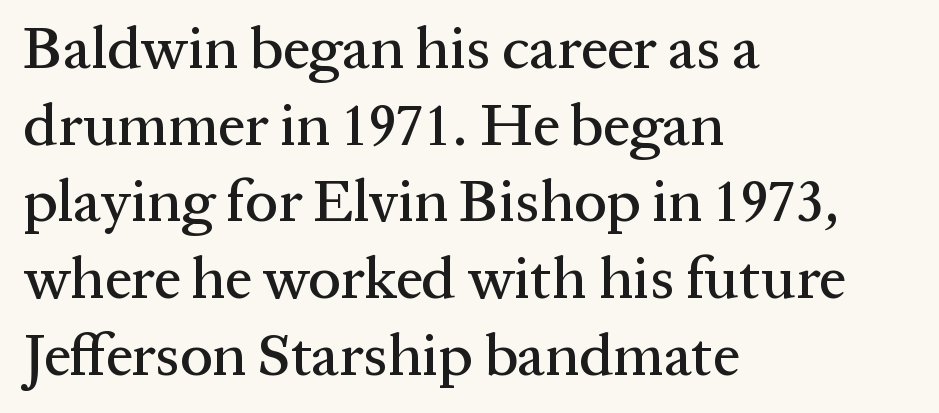
Q: Is the text italic (slanted)? A: No, it is upright.
Q: Is the typeface a serif or a sans-serif typeface? A: Serif.
Q: Is the text underlined? A: No.
Q: How is the paragraph aligned? A: Left-aligned.
Q: Is the spacing between letters normal or unusually wide? A: Normal.
Q: Is the spacing between lines tight, normal or loose? A: Normal.
Q: Width (condensed, normal, or wide)? A: Normal.
Q: Stroke contrast? A: Medium.
Q: x-height? A: Medium.
Q: Monospaced? A: No.
